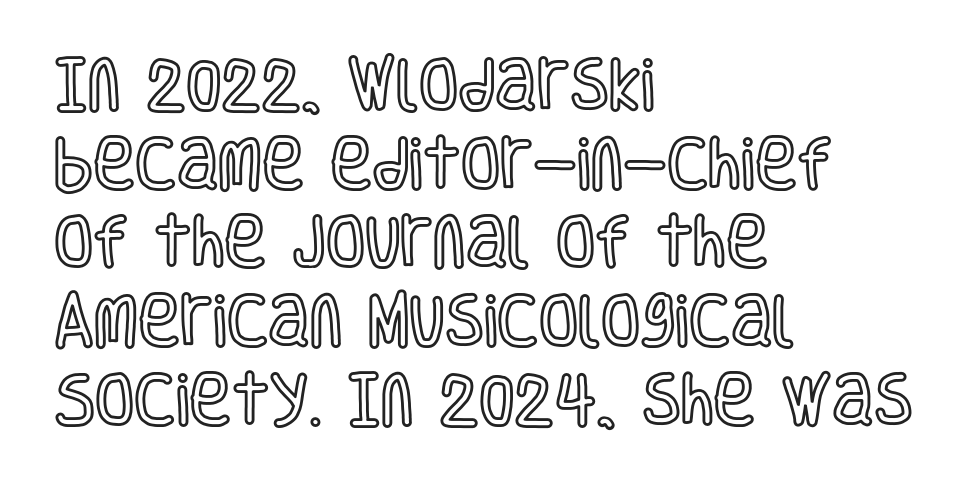
Q: Is the text italic (slanted)? A: No, it is upright.
Q: Is the text underlined? A: No.
Q: How is the paragraph aligned? A: Left-aligned.
Q: Is the spacing between letters normal or unusually wide? A: Normal.
Q: Is the spacing between lines tight, normal or loose? A: Normal.
Q: Width (condensed, normal, or wide)? A: Condensed.
Q: x-height? A: Large.
Q: Monospaced? A: No.
